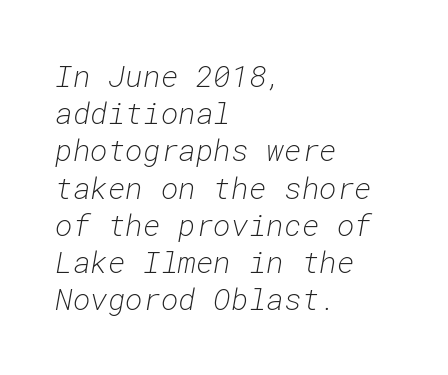
{"italic": "yes", "lean": "right", "slant_degrees": 10, "bold": "no", "weight": "light", "width": "normal", "stroke_contrast": "low", "x_height": "medium", "monospaced": "yes", "underline": "no", "align": "left", "line_spacing_ratio": 1.24, "letter_spacing": "normal", "letter_spacing_em": 0.0, "glyph_px": 30}
